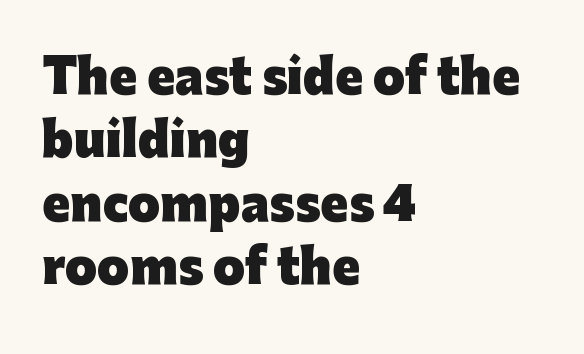
The image shows 46 px heavy sans-serif type, upright; set left-aligned, normal line spacing (1.38x), normal letter spacing, not underlined; low stroke contrast and a medium x-height.
